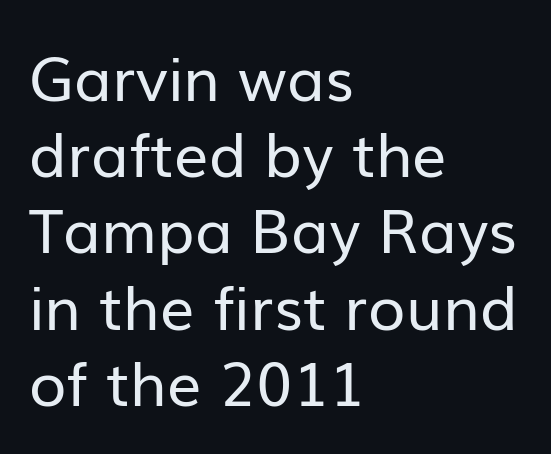
Q: Is the text bold? A: No.
Q: Is the text italic (slanted)? A: No, it is upright.
Q: Is the typeface a serif or a sans-serif typeface? A: Sans-serif.
Q: Is the text underlined? A: No.
Q: How is the paragraph aligned? A: Left-aligned.
Q: Is the spacing between letters normal or unusually wide? A: Normal.
Q: Is the spacing between lines tight, normal or loose? A: Normal.
Q: Width (condensed, normal, or wide)? A: Normal.
Q: Stroke contrast? A: Low.
Q: x-height? A: Medium.
Q: Monospaced? A: No.
